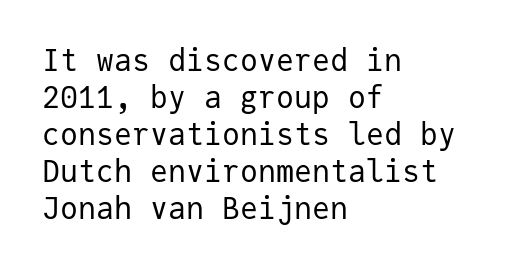
Q: Is the text bold? A: No.
Q: Is the text italic (slanted)? A: No, it is upright.
Q: Is the typeface a serif or a sans-serif typeface? A: Sans-serif.
Q: Is the text underlined? A: No.
Q: How is the paragraph aligned? A: Left-aligned.
Q: Is the spacing between letters normal or unusually wide? A: Normal.
Q: Width (condensed, normal, or wide)? A: Normal.
Q: Stroke contrast? A: Low.
Q: x-height? A: Medium.
Q: Monospaced? A: Yes.
